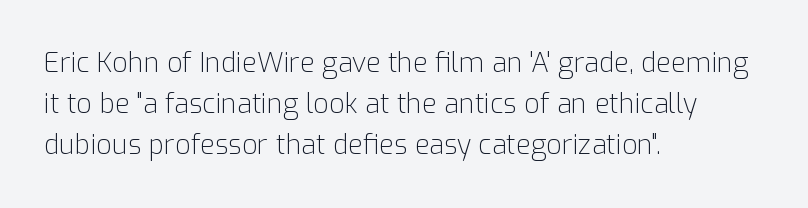
The image shows 27 px text type, upright; set left-aligned, normal line spacing (1.52x), normal letter spacing, not underlined.
